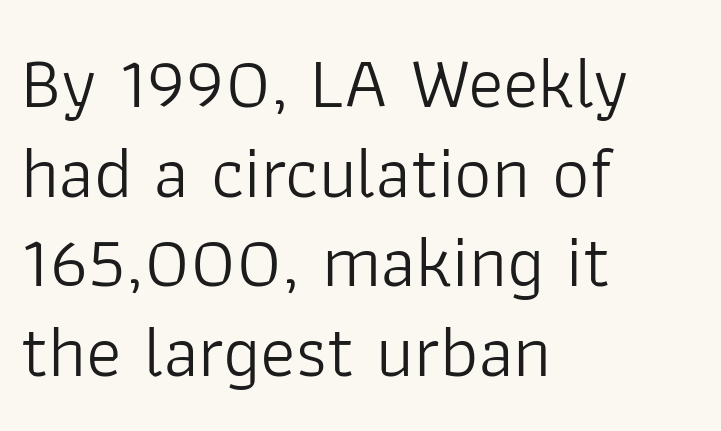
No feet cap the strokes, marking this as sans-serif type. Is the block centered? No — it sits flush against the left margin. The words here are not underlined. Letter spacing: default. Every character sits straight up, as roman type does.
